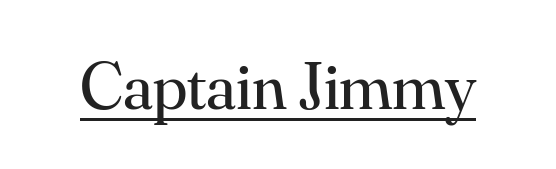
Q: Is the text bold? A: No.
Q: Is the text italic (slanted)? A: No, it is upright.
Q: Is the typeface a serif or a sans-serif typeface? A: Serif.
Q: Is the text underlined? A: Yes.
Q: Is the spacing between letters normal or unusually wide? A: Normal.
Q: Width (condensed, normal, or wide)? A: Normal.
Q: Stroke contrast? A: Medium.
Q: x-height? A: Small.
Q: Monospaced? A: No.
